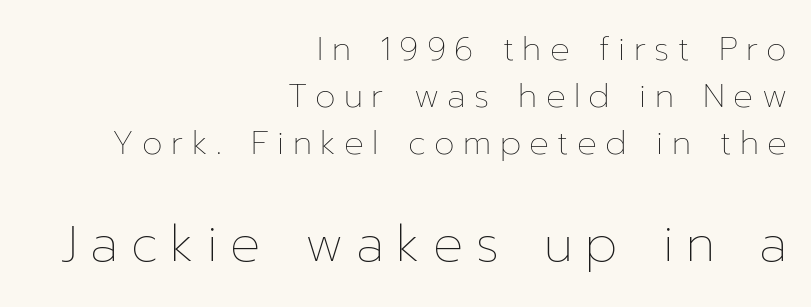
The second block has been scaled up relative to the first. The letterforms sit at book weight or below. Does the lettering tilt? It doesn't — this is upright. Vertically, the passage feels balanced, rows spaced as you'd expect. Rule under the text: the space is simply empty. Each word looks stretched out because of the extra space between its letters.
